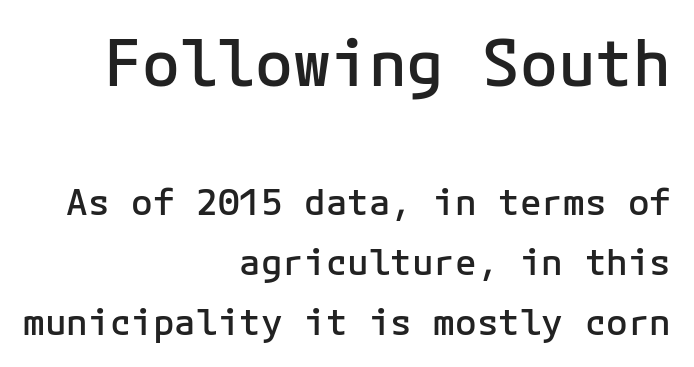
Q: Is the text bold? A: Semi-bold.
Q: Is the text italic (slanted)? A: No, it is upright.
Q: Is the typeface a serif or a sans-serif typeface? A: Sans-serif.
Q: Is the text underlined? A: No.
Q: How is the paragraph aligned? A: Right-aligned.
Q: Is the spacing between letters normal or unusually wide? A: Normal.
Q: Is the spacing between lines tight, normal or loose? A: Normal.
Q: Which block of text is set in a larger size, the first (top) or the second (bottom)? A: The first (top) one.
Q: Width (condensed, normal, or wide)? A: Normal.
Q: Stroke contrast? A: Low.
Q: x-height? A: Medium.
Q: Monospaced? A: Yes.
